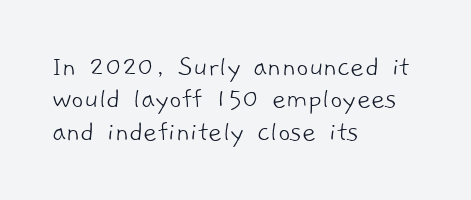
The image shows 30 px light sans-serif type; set left-aligned, tight line spacing (1.08x), normal letter spacing, not underlined; low stroke contrast and a medium x-height.
